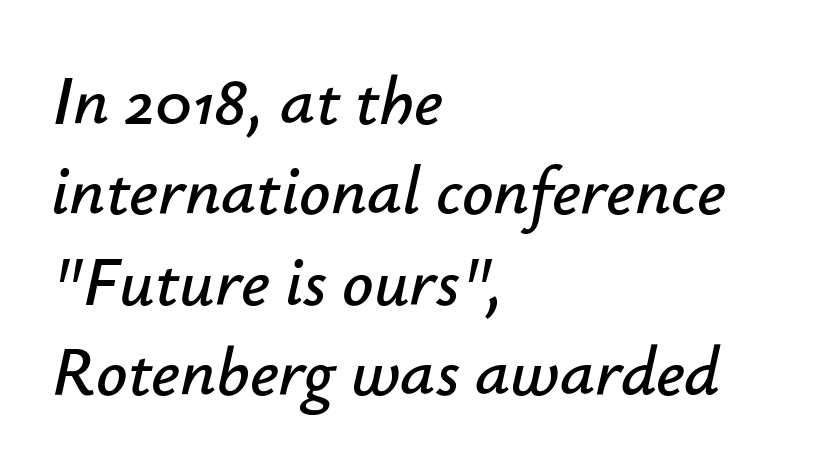
{"italic": "yes", "lean": "right", "slant_degrees": 12, "width": "normal", "stroke_contrast": "low", "x_height": "small", "monospaced": "no", "underline": "no", "align": "left", "line_spacing": "normal", "line_spacing_ratio": 1.31, "letter_spacing": "normal", "letter_spacing_em": 0.0, "glyph_px": 69}
